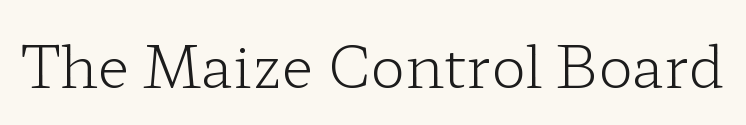
Q: Is the text bold? A: No.
Q: Is the text italic (slanted)? A: No, it is upright.
Q: Is the typeface a serif or a sans-serif typeface? A: Serif.
Q: Is the text underlined? A: No.
Q: Is the spacing between letters normal or unusually wide? A: Normal.
Q: Width (condensed, normal, or wide)? A: Wide.
Q: Stroke contrast? A: Low.
Q: x-height? A: Medium.
Q: Monospaced? A: No.
